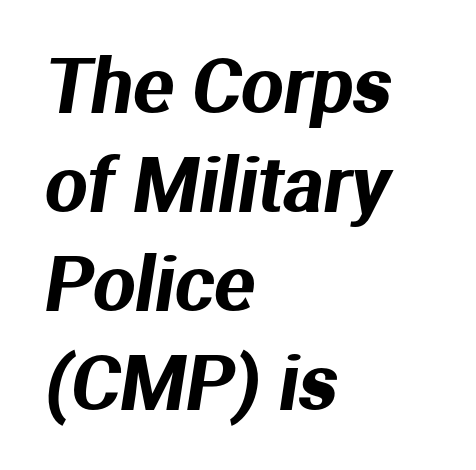
The words here are not underlined. The face used here is rendered with its standard letterfit. Each letter keeps its own natural width here, so spacing adapts to shape. I'd call this a sans setting — the letters go barefoot. Students, observe: this is what conventionally led text looks like.
